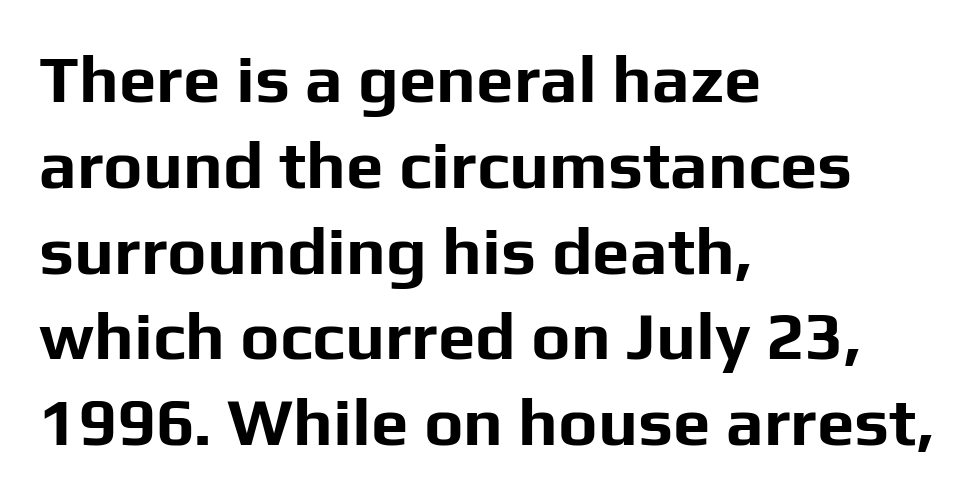
Every row of glyphs begins at an identical x-position on the left. Heavy-handed strokes throughout: this text is bold. Check where the strokes stop: nothing finishes them off — pure sans. Unlike italic type, these characters show no tilt at all.
